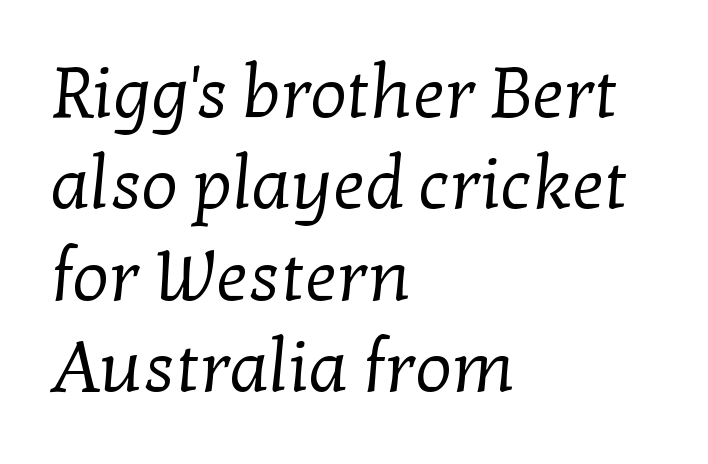
The image shows 72 px regular-weight serif type; set left-aligned, normal line spacing (1.27x), normal letter spacing, not underlined; low stroke contrast and a medium x-height.
